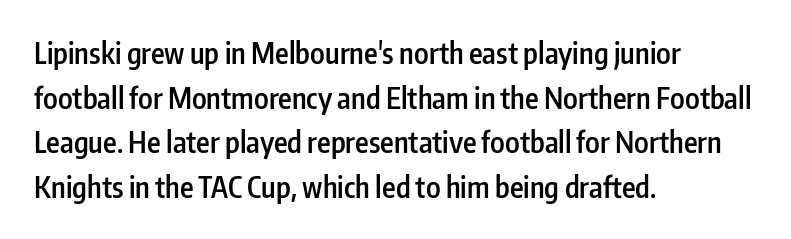
Q: Is the text bold? A: Semi-bold.
Q: Is the text italic (slanted)? A: No, it is upright.
Q: Is the typeface a serif or a sans-serif typeface? A: Sans-serif.
Q: Is the text underlined? A: No.
Q: How is the paragraph aligned? A: Left-aligned.
Q: Is the spacing between letters normal or unusually wide? A: Normal.
Q: Is the spacing between lines tight, normal or loose? A: Normal.
Q: Width (condensed, normal, or wide)? A: Condensed.
Q: Stroke contrast? A: Low.
Q: x-height? A: Medium.
Q: Monospaced? A: No.
